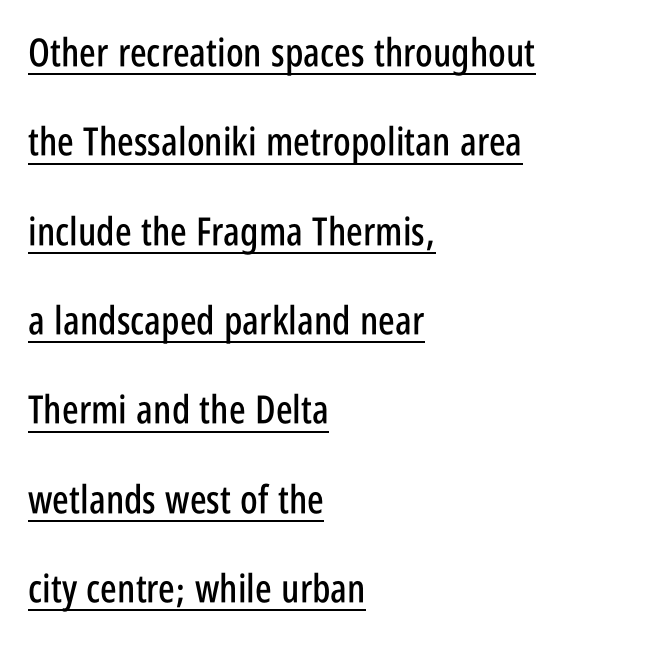
Q: Is the text italic (slanted)? A: No, it is upright.
Q: Is the typeface a serif or a sans-serif typeface? A: Sans-serif.
Q: Is the text underlined? A: Yes.
Q: How is the paragraph aligned? A: Left-aligned.
Q: Is the spacing between letters normal or unusually wide? A: Normal.
Q: Is the spacing between lines tight, normal or loose? A: Loose.
Q: Width (condensed, normal, or wide)? A: Condensed.
Q: Stroke contrast? A: Low.
Q: x-height? A: Large.
Q: Monospaced? A: No.
